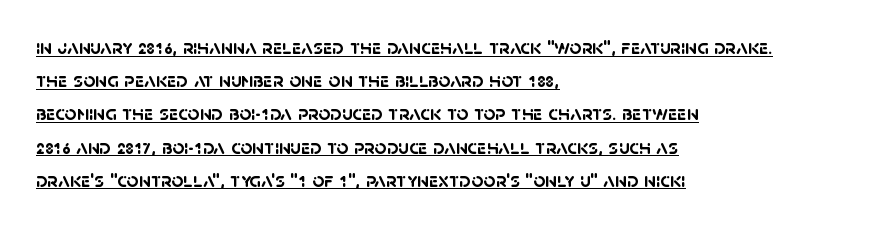
{"bold": "yes", "underline": "yes", "align": "left", "line_spacing": "normal", "line_spacing_ratio": 1.58, "letter_spacing": "normal", "letter_spacing_em": 0.0, "glyph_px": 21}
